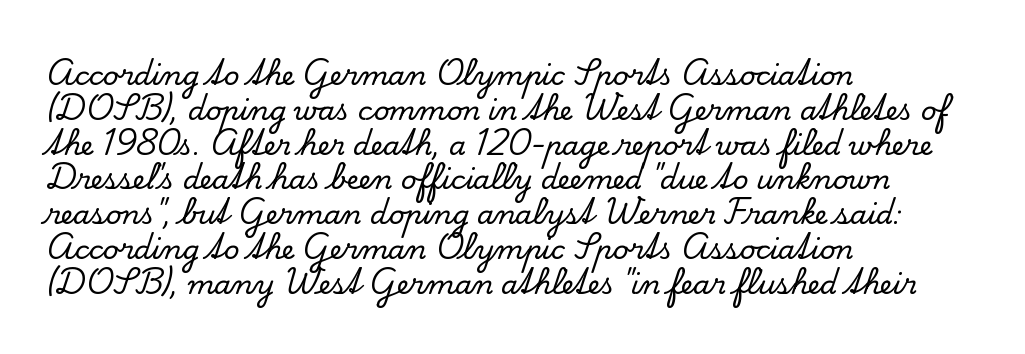
{"underline": "no", "align": "left", "line_spacing": "normal", "line_spacing_ratio": 1.29, "letter_spacing": "normal", "letter_spacing_em": 0.0, "glyph_px": 27}
